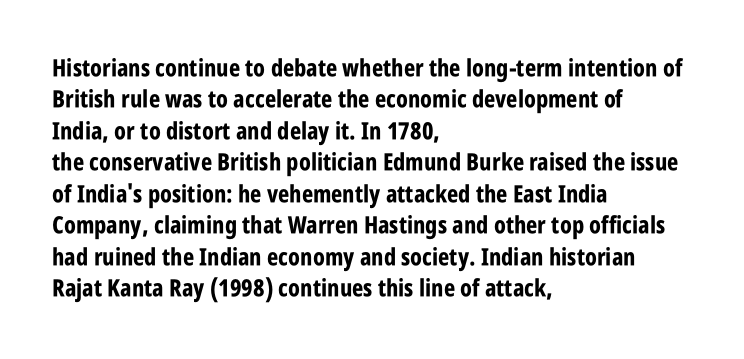
The image shows 24 px bold type, upright; set left-aligned, normal line spacing (1.31x), normal letter spacing, not underlined.
